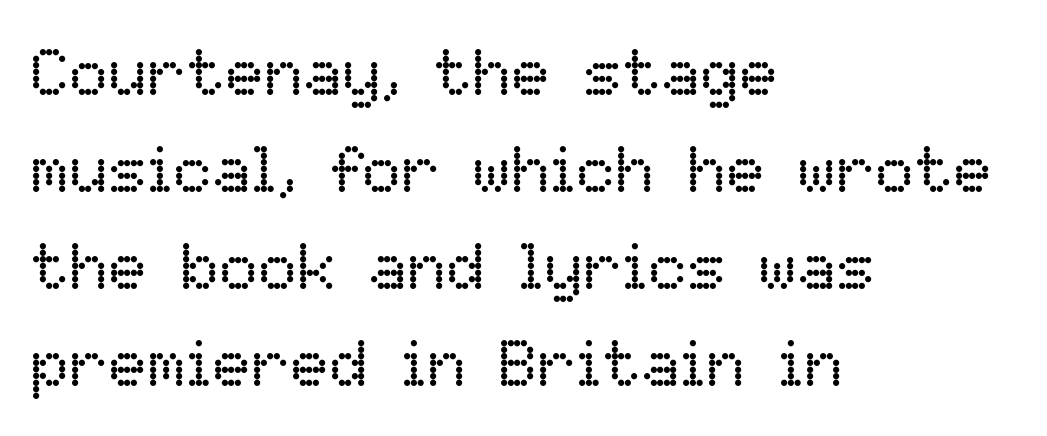
Q: Is the text bold? A: No.
Q: Is the text italic (slanted)? A: No, it is upright.
Q: Is the text underlined? A: No.
Q: How is the paragraph aligned? A: Left-aligned.
Q: Is the spacing between letters normal or unusually wide? A: Normal.
Q: Is the spacing between lines tight, normal or loose? A: Normal.
Q: Width (condensed, normal, or wide)? A: Normal.
Q: Stroke contrast? A: Low.
Q: x-height? A: Medium.
Q: Monospaced? A: No.
